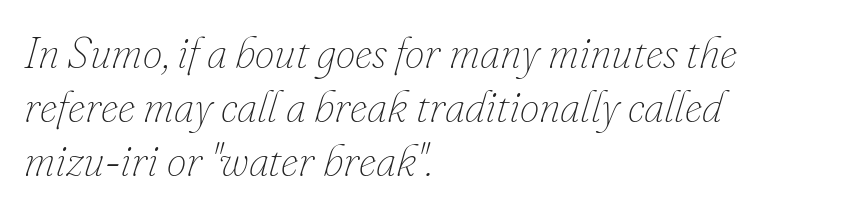
The image shows 44 px thin type, italic (leaning right); set left-aligned, line spacing 1.23x, normal letter spacing, not underlined; low stroke contrast and a small x-height.
